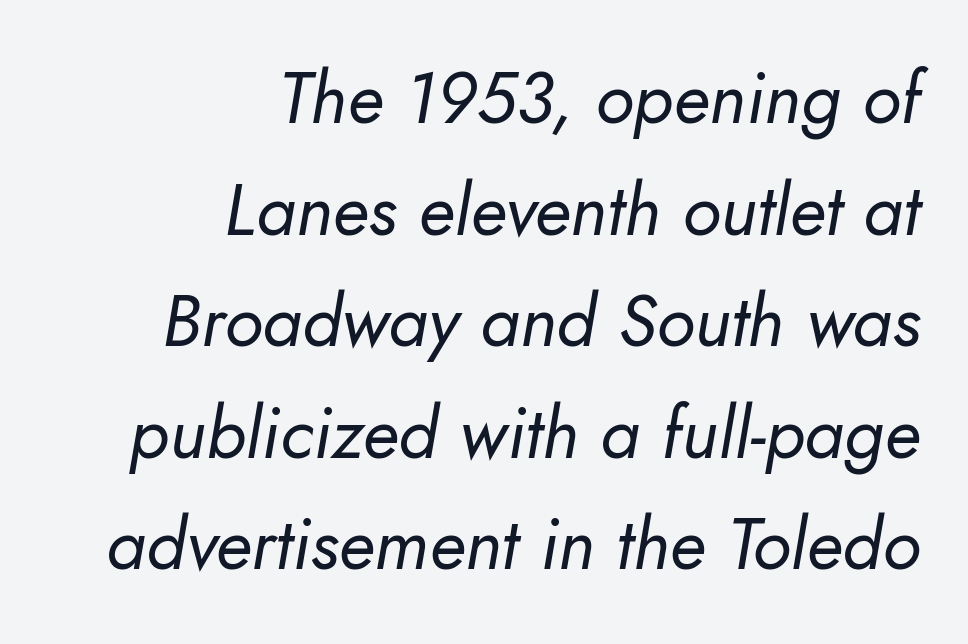
You could not count columns in this text — the font is proportionally spaced. Stems and bowls with no extra thickness — not bold. An italicized treatment has been applied to the whole sample. Descenders hang freely into open space.
